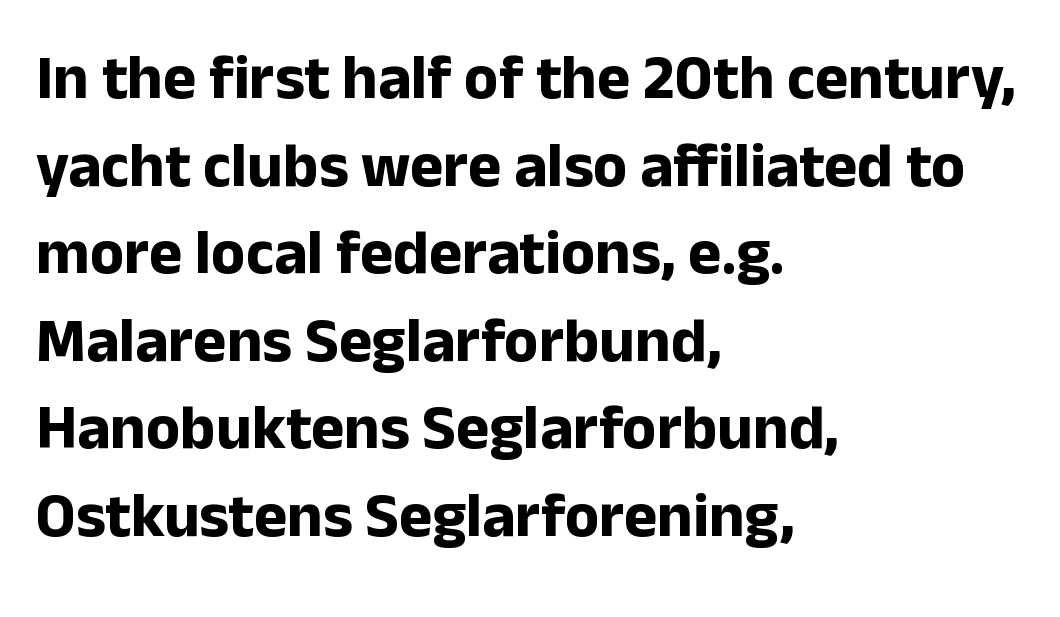
These lines were composed using upright roman letters. Think of a printed novel: that variable character pitch is what you see here. Nope, no serifs anywhere on these letters. The lines in this sample share a left origin and differ only in where they stop.
